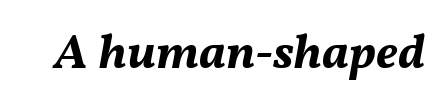
{"italic": "yes", "lean": "right", "slant_degrees": 11, "bold": "yes", "weight": "bold", "width": "normal", "stroke_contrast": "medium", "x_height": "medium", "monospaced": "no", "underline": "no", "letter_spacing": "normal", "letter_spacing_em": 0.0, "glyph_px": 49}
